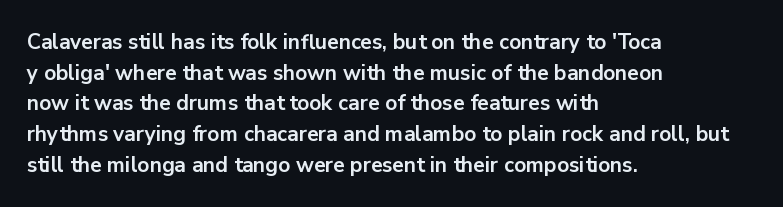
Glyph-to-glyph distance matches everyday printed text. If you drew a line through each stem, it would be perfectly vertical. Horizontal bands of white between lines are of average thickness. Type without underlining. The glyphs have the mass of a bold cut.
